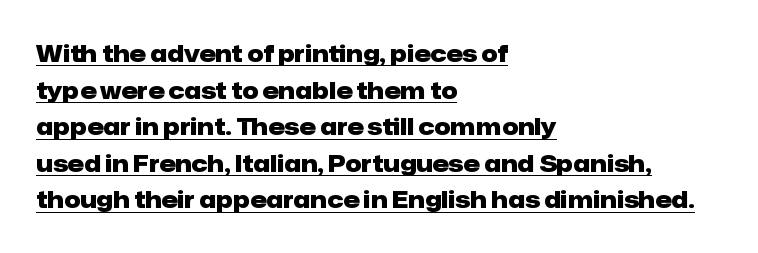
Q: Is the text bold? A: Yes.
Q: Is the text italic (slanted)? A: No, it is upright.
Q: Is the text underlined? A: Yes.
Q: How is the paragraph aligned? A: Left-aligned.
Q: Is the spacing between letters normal or unusually wide? A: Normal.
Q: Is the spacing between lines tight, normal or loose? A: Normal.
